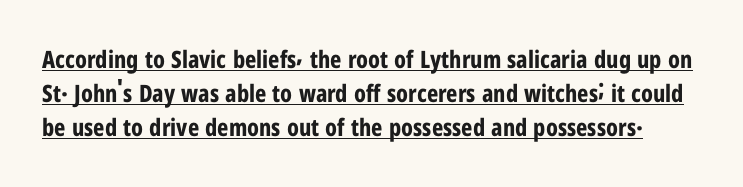
The image shows 24 px bold type, upright; set normal line spacing (1.42x), normal letter spacing, underlined.
